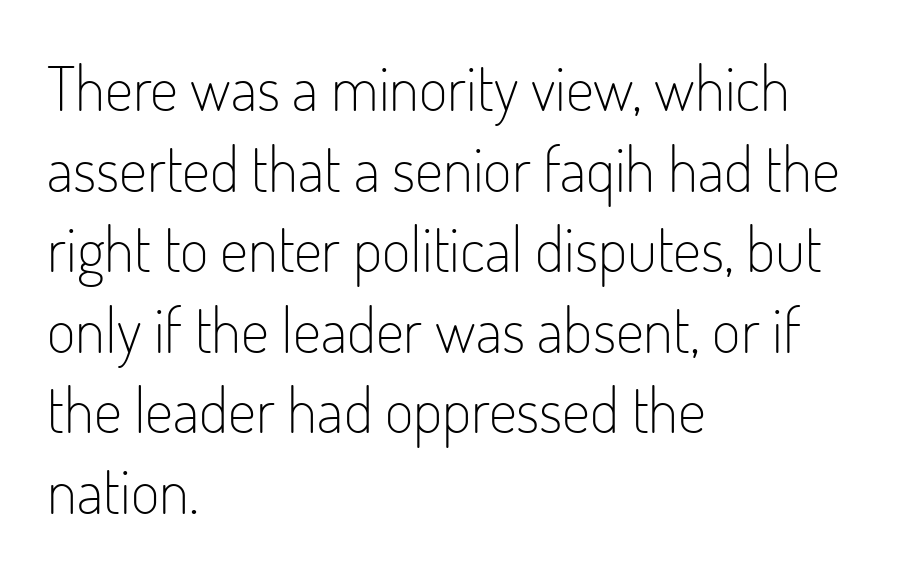
{"serif": "no", "italic": "no", "bold": "no", "weight": "light", "width": "condensed", "stroke_contrast": "low", "x_height": "small", "monospaced": "no", "underline": "no", "align": "left", "line_spacing": "normal", "line_spacing_ratio": 1.3, "letter_spacing": "normal", "letter_spacing_em": 0.0, "glyph_px": 62}
